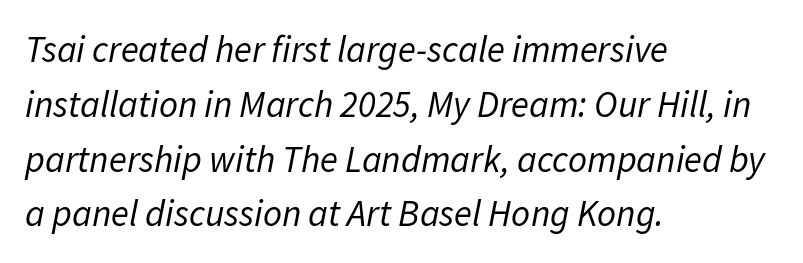
Q: Is the text bold? A: No.
Q: Is the text italic (slanted)? A: Yes, it leans right by about 11 degrees.
Q: Is the text underlined? A: No.
Q: How is the paragraph aligned? A: Left-aligned.
Q: Is the spacing between letters normal or unusually wide? A: Normal.
Q: Is the spacing between lines tight, normal or loose? A: Normal.
Q: Width (condensed, normal, or wide)? A: Normal.
Q: Stroke contrast? A: Low.
Q: x-height? A: Medium.
Q: Monospaced? A: No.
